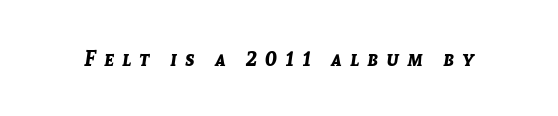
{"italic": "yes", "lean": "right", "slant_degrees": 8, "bold": "yes", "underline": "no", "letter_spacing": "wide", "letter_spacing_em": 0.38, "glyph_px": 21}
